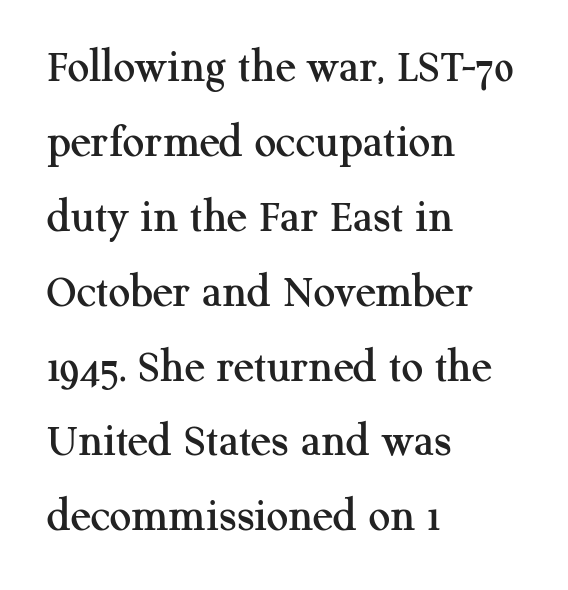
{"serif": "yes", "italic": "no", "width": "normal", "stroke_contrast": "medium", "x_height": "medium", "monospaced": "no", "underline": "no", "align": "left", "line_spacing": "normal", "line_spacing_ratio": 1.56, "letter_spacing": "normal", "letter_spacing_em": 0.0, "glyph_px": 48}
